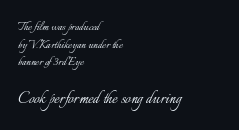
Q: Is the text bold? A: No.
Q: Is the text italic (slanted)? A: Yes.
Q: Is the text underlined? A: No.
Q: How is the paragraph aligned? A: Left-aligned.
Q: Is the spacing between letters normal or unusually wide? A: Normal.
Q: Is the spacing between lines tight, normal or loose? A: Normal.
Q: Which block of text is set in a larger size, the first (top) or the second (bottom)? A: The second (bottom) one.
